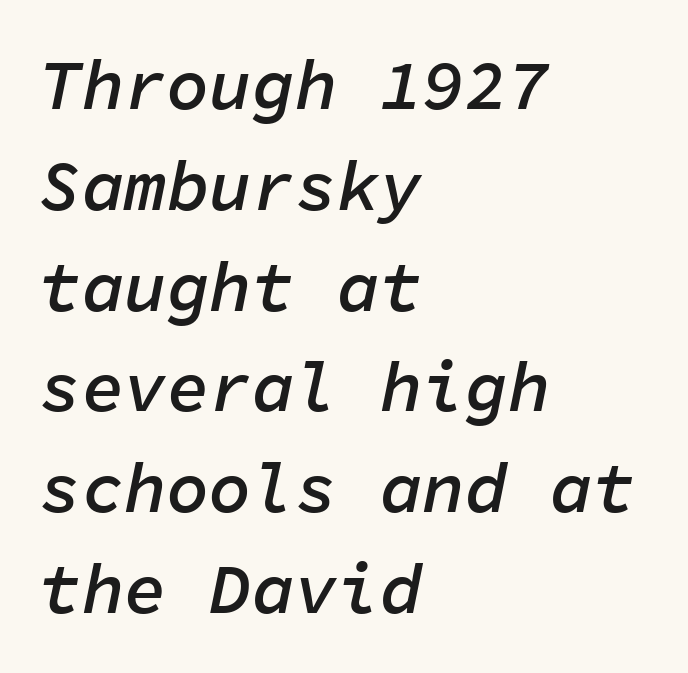
Heft: intermediate — a semibold. In terms of letterspacing, this is plain default setting. The axis of the letterforms is tilted away from vertical. The passage shown is typed in a monospace face where columns stay perfectly aligned.
